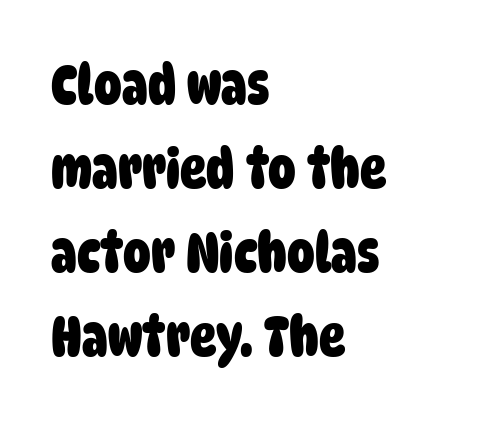
Which margin do the lines hug? The left one — the right edge is uneven. Does the leading feel generous? No, just average. Bare-footed words on every line. Strong, thick strokes mark this as bold type. A typesetter would call this proportional, since set widths differ per character.
